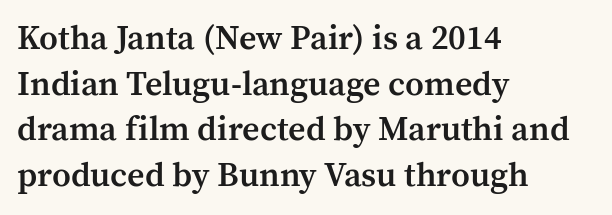
The image shows 34 px semibold serif type, upright; set left-aligned, normal line spacing (1.34x), normal letter spacing, not underlined; medium stroke contrast and a medium x-height.
